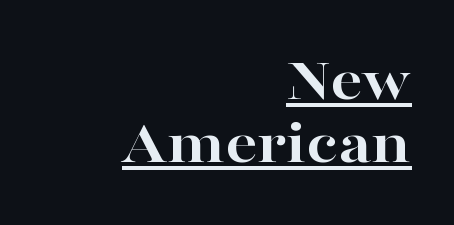
Q: Is the text bold? A: Yes.
Q: Is the text italic (slanted)? A: No, it is upright.
Q: Is the typeface a serif or a sans-serif typeface? A: Serif.
Q: Is the text underlined? A: Yes.
Q: How is the paragraph aligned? A: Right-aligned.
Q: Is the spacing between letters normal or unusually wide? A: Normal.
Q: Is the spacing between lines tight, normal or loose? A: Tight.
Q: Width (condensed, normal, or wide)? A: Wide.
Q: Stroke contrast? A: High.
Q: x-height? A: Medium.
Q: Monospaced? A: No.
